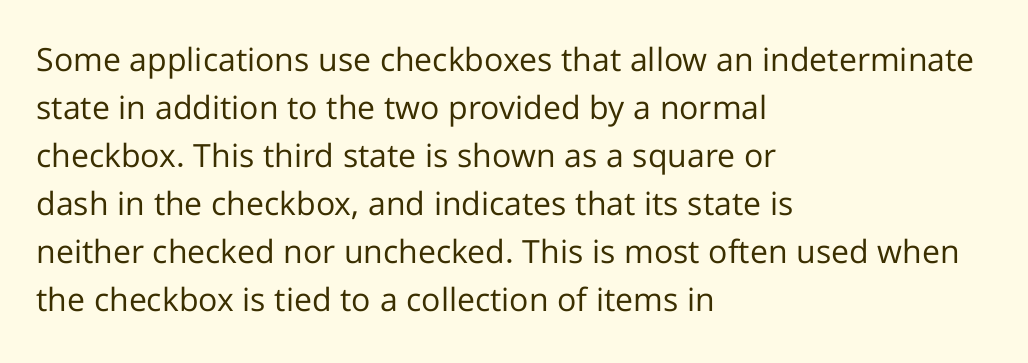
The image shows 32 px regular-weight sans-serif type, upright; set left-aligned, normal line spacing (1.5x), normal letter spacing, not underlined; low stroke contrast and a medium x-height.
